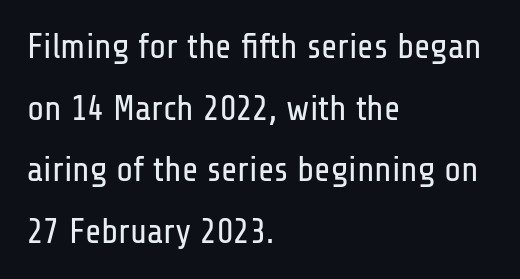
{"serif": "no", "italic": "no", "bold": "no", "weight": "regular", "width": "condensed", "stroke_contrast": "low", "x_height": "medium", "monospaced": "no", "underline": "no", "align": "left", "line_spacing_ratio": 1.76, "letter_spacing": "normal", "letter_spacing_em": 0.0, "glyph_px": 35}
